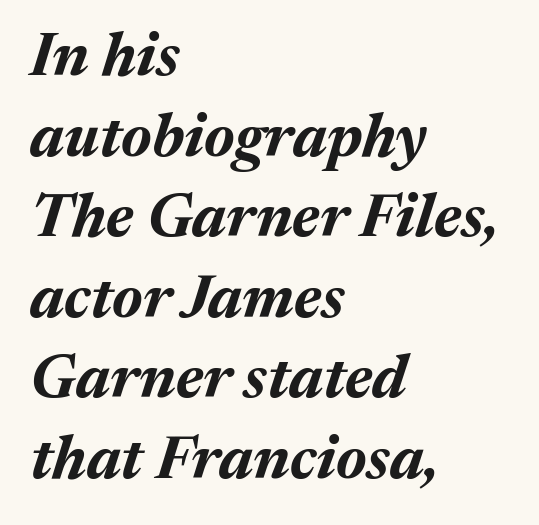
The image shows 61 px bold type, italic (leaning right); set left-aligned, normal line spacing (1.32x), normal letter spacing, not underlined; medium stroke contrast and a medium x-height.
